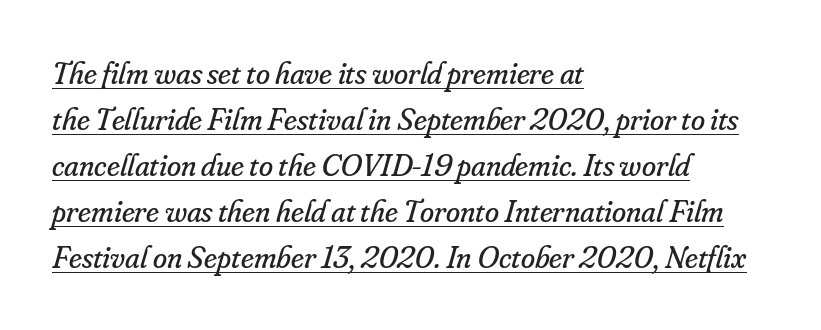
The image shows 32 px regular-weight serif type, italic (leaning right); set left-aligned, normal line spacing (1.44x), normal letter spacing, underlined; low stroke contrast and a small x-height.
